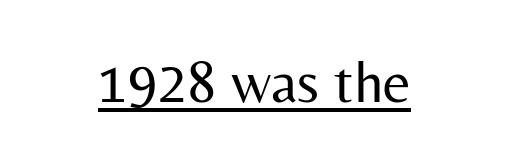
{"serif": "no", "italic": "no", "bold": "no", "weight": "regular", "width": "normal", "stroke_contrast": "medium", "x_height": "medium", "monospaced": "no", "underline": "yes", "letter_spacing": "normal", "letter_spacing_em": 0.0, "glyph_px": 59}
